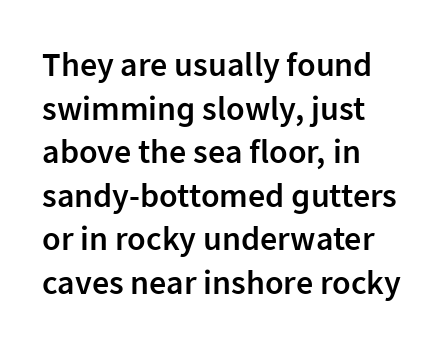
Q: Is the text bold? A: Semi-bold.
Q: Is the text italic (slanted)? A: No, it is upright.
Q: Is the typeface a serif or a sans-serif typeface? A: Sans-serif.
Q: Is the text underlined? A: No.
Q: How is the paragraph aligned? A: Left-aligned.
Q: Is the spacing between letters normal or unusually wide? A: Normal.
Q: Is the spacing between lines tight, normal or loose? A: Normal.
Q: Width (condensed, normal, or wide)? A: Normal.
Q: Stroke contrast? A: Low.
Q: x-height? A: Medium.
Q: Monospaced? A: No.
